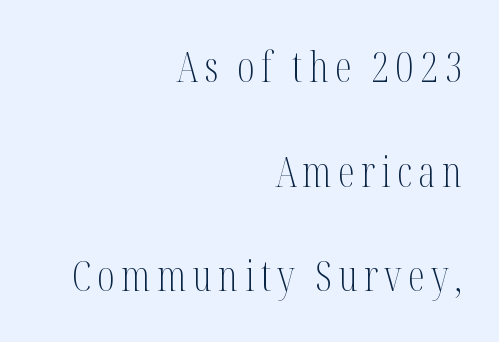
{"serif": "yes", "italic": "no", "bold": "no", "weight": "light", "width": "condensed", "stroke_contrast": "medium", "x_height": "medium", "monospaced": "no", "underline": "no", "align": "right", "line_spacing": "loose", "line_spacing_ratio": 2.49, "glyph_px": 42}
